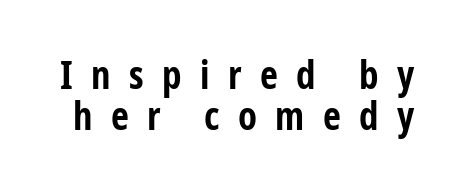
{"serif": "no", "italic": "no", "bold": "yes", "weight": "bold", "width": "condensed", "stroke_contrast": "low", "x_height": "medium", "monospaced": "no", "underline": "no", "line_spacing": "tight", "line_spacing_ratio": 1.06, "letter_spacing": "wide", "letter_spacing_em": 0.47, "glyph_px": 39}
